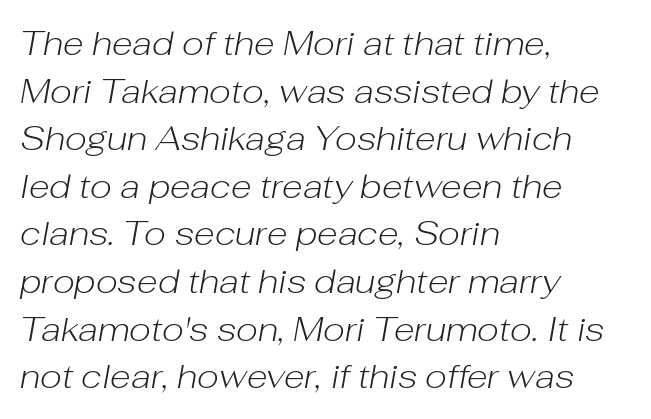
Q: Is the text bold? A: No.
Q: Is the text italic (slanted)? A: Yes, it leans right by about 10 degrees.
Q: Is the text underlined? A: No.
Q: How is the paragraph aligned? A: Left-aligned.
Q: Is the spacing between letters normal or unusually wide? A: Normal.
Q: Is the spacing between lines tight, normal or loose? A: Normal.
Q: Width (condensed, normal, or wide)? A: Normal.
Q: Stroke contrast? A: Low.
Q: x-height? A: Medium.
Q: Monospaced? A: No.
